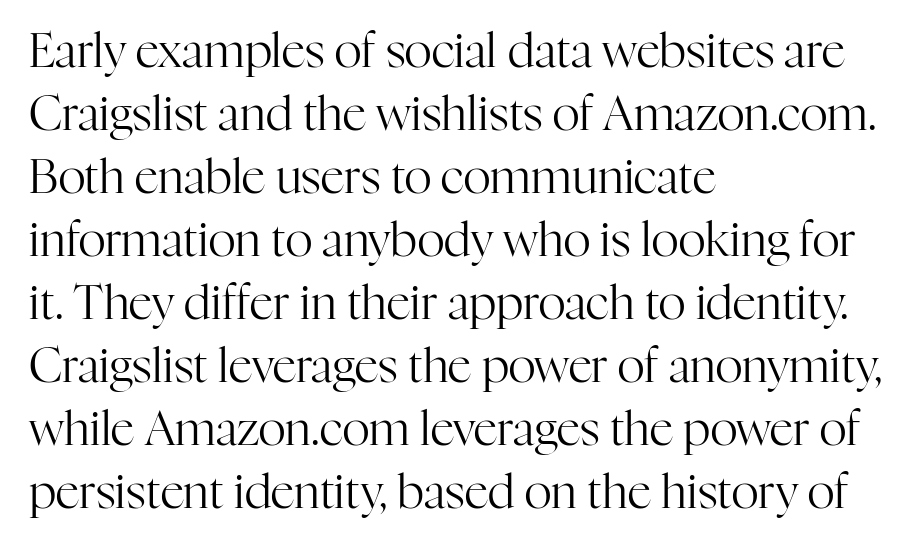
Normally led — the rows are evenly, conventionally spaced. Do the characters align in a grid? No, the font is proportional. To sum up the face: it has serifs. Nobody drew a line under any word here.
